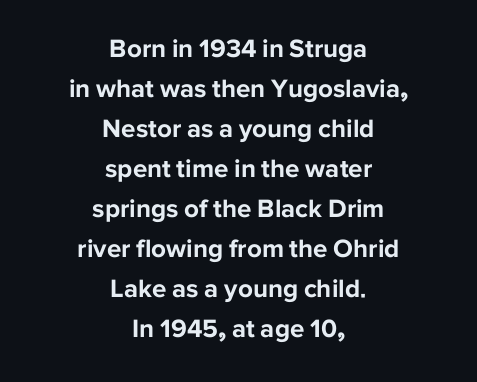
{"italic": "no", "bold": "yes", "underline": "no", "align": "center", "line_spacing": "normal", "line_spacing_ratio": 1.54, "letter_spacing": "normal", "letter_spacing_em": 0.0, "glyph_px": 26}
